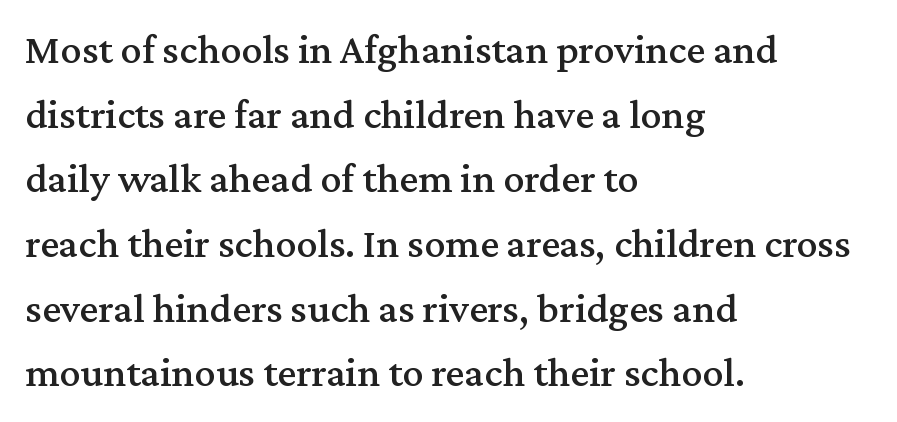
Q: Is the text italic (slanted)? A: No, it is upright.
Q: Is the typeface a serif or a sans-serif typeface? A: Serif.
Q: Is the text underlined? A: No.
Q: How is the paragraph aligned? A: Left-aligned.
Q: Is the spacing between letters normal or unusually wide? A: Normal.
Q: Is the spacing between lines tight, normal or loose? A: Normal.
Q: Width (condensed, normal, or wide)? A: Normal.
Q: Stroke contrast? A: Medium.
Q: x-height? A: Medium.
Q: Monospaced? A: No.
